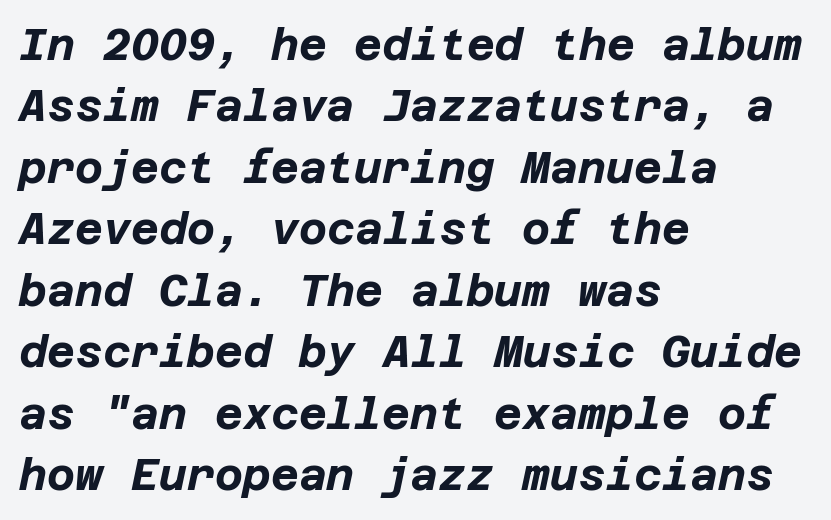
The image shows 43 px bold type, italic (leaning right); set left-aligned, normal line spacing (1.43x), normal letter spacing, not underlined; low stroke contrast and a large x-height.
